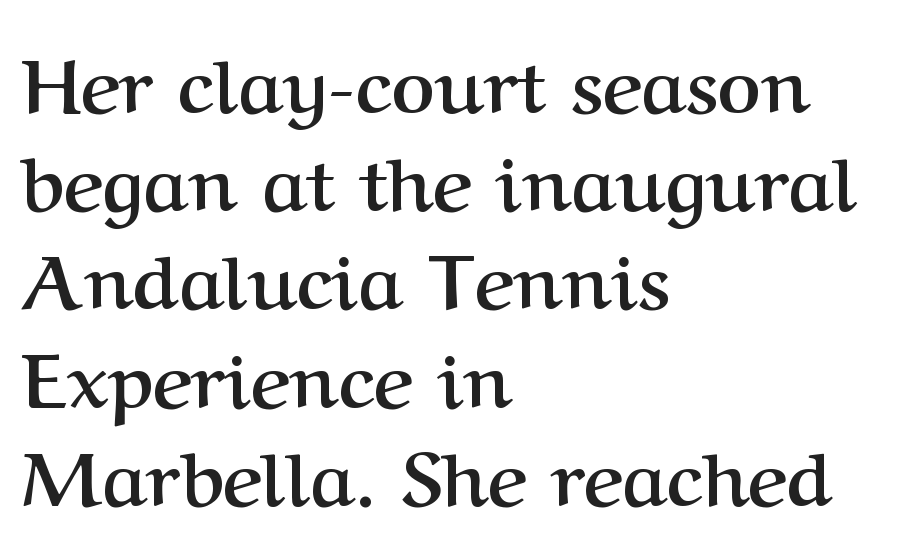
{"serif": "yes", "italic": "no", "bold": "yes", "weight": "semibold", "width": "normal", "stroke_contrast": "medium", "x_height": "medium", "monospaced": "no", "underline": "no", "align": "left", "line_spacing": "normal", "line_spacing_ratio": 1.31, "letter_spacing": "normal", "letter_spacing_em": 0.0, "glyph_px": 75}
